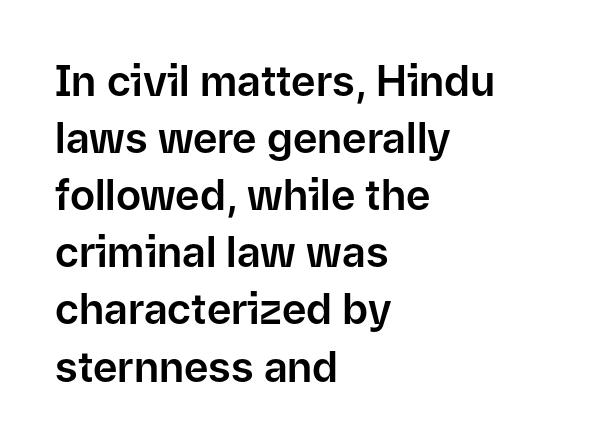
Compared with typical paragraphs, the rows here are spaced about the same. The letters carry no serifs — their stems end cleanly without finishing strokes. Spacing verdict: proportional, widths tailored to each character. The letters stand straight up with perfectly vertical stems. Letter spacing: default. The area under the type is left untouched.
